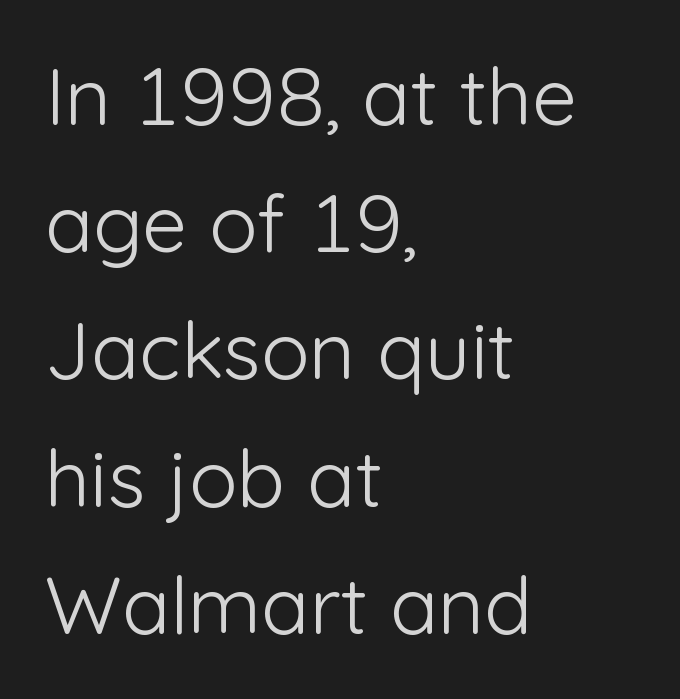
{"serif": "no", "italic": "no", "bold": "no", "weight": "light", "width": "normal", "stroke_contrast": "low", "x_height": "medium", "monospaced": "no", "underline": "no", "align": "left", "line_spacing": "normal", "line_spacing_ratio": 1.59, "letter_spacing": "normal", "letter_spacing_em": 0.0, "glyph_px": 80}
